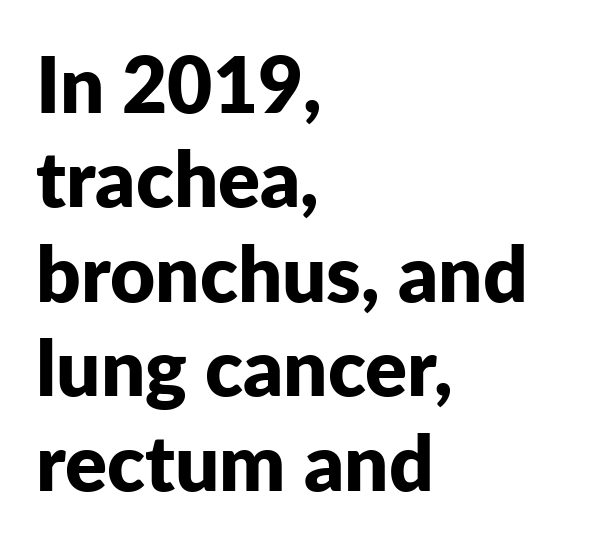
Q: Is the text bold? A: Yes.
Q: Is the text italic (slanted)? A: No, it is upright.
Q: Is the typeface a serif or a sans-serif typeface? A: Sans-serif.
Q: Is the text underlined? A: No.
Q: How is the paragraph aligned? A: Left-aligned.
Q: Is the spacing between letters normal or unusually wide? A: Normal.
Q: Width (condensed, normal, or wide)? A: Normal.
Q: Stroke contrast? A: Low.
Q: x-height? A: Medium.
Q: Monospaced? A: No.
